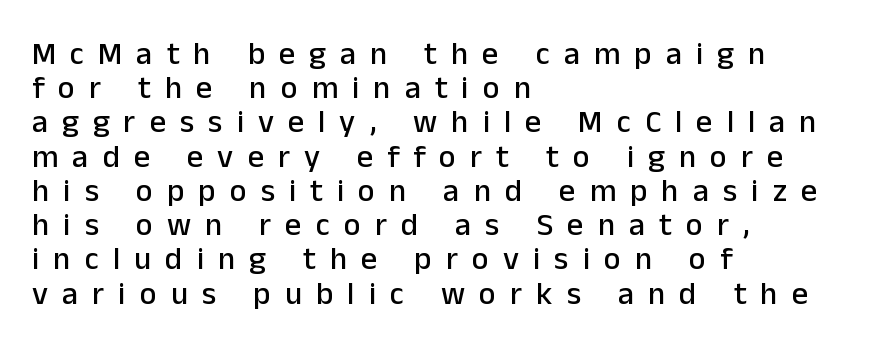
The image shows 32 px sans-serif type, upright; set left-aligned, tight line spacing (1.07x), unusually wide letter spacing (+0.44 em), not underlined; low stroke contrast and a medium x-height.
